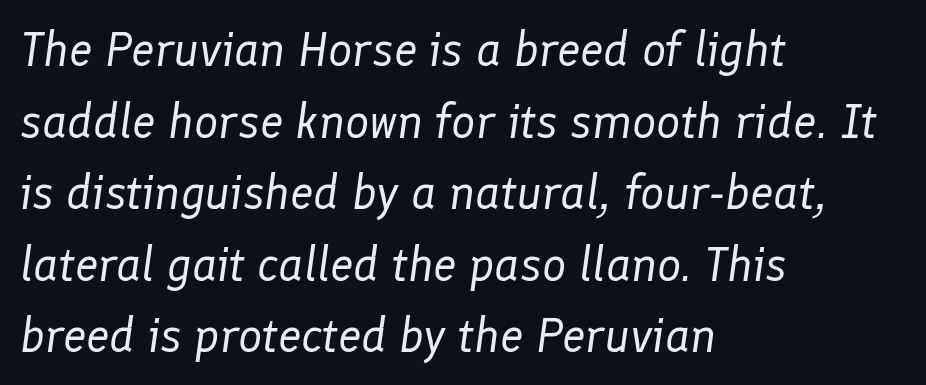
Compared with ordinary roman type, these characters are visibly tilted. Beneath every word, the page is bare. The rows are spaced the way most documents space them. The weight would be labelled regular, book, light, or lighter still. How are the letters spaced? Ordinarily, with no added tracking. The passage shown is typed in a proportional face where columns would drift.
